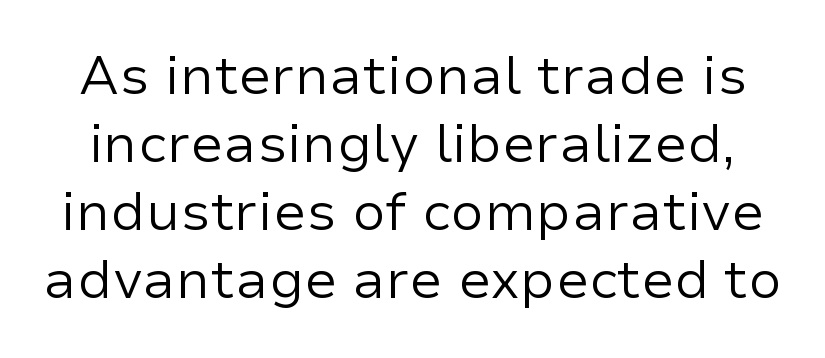
Q: Is the text bold? A: No.
Q: Is the text italic (slanted)? A: No, it is upright.
Q: Is the typeface a serif or a sans-serif typeface? A: Sans-serif.
Q: Is the text underlined? A: No.
Q: Is the spacing between letters normal or unusually wide? A: Normal.
Q: Is the spacing between lines tight, normal or loose? A: Normal.
Q: Width (condensed, normal, or wide)? A: Normal.
Q: Stroke contrast? A: Low.
Q: x-height? A: Medium.
Q: Monospaced? A: No.
